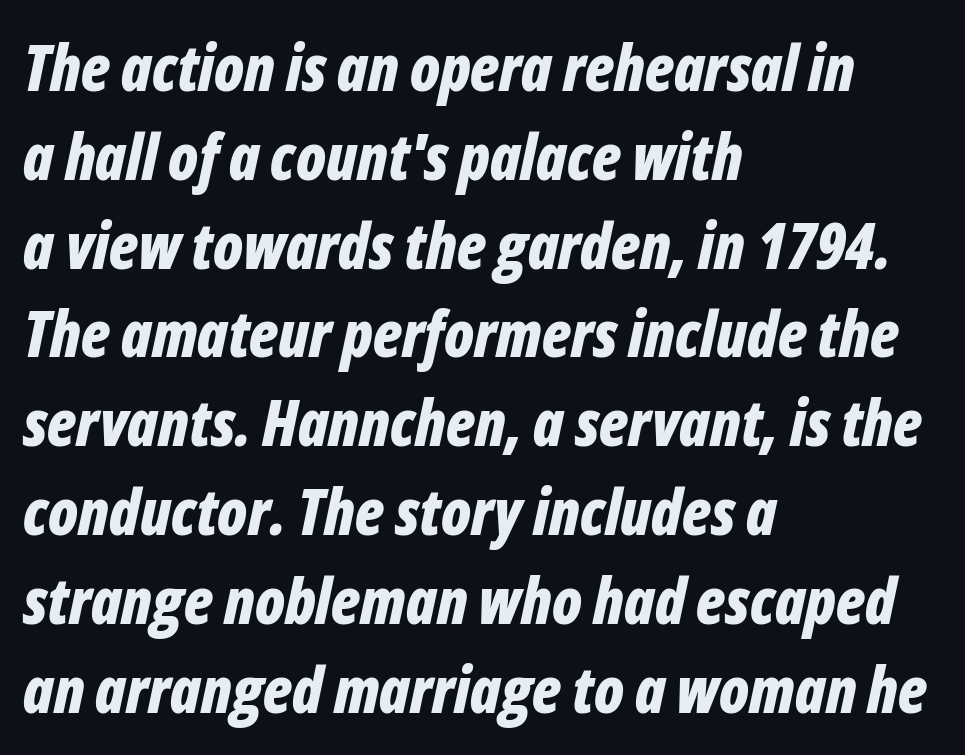
The image shows 63 px bold, condensed type, italic (leaning right); set left-aligned, normal line spacing (1.41x), normal letter spacing, not underlined; low stroke contrast and a medium x-height.
